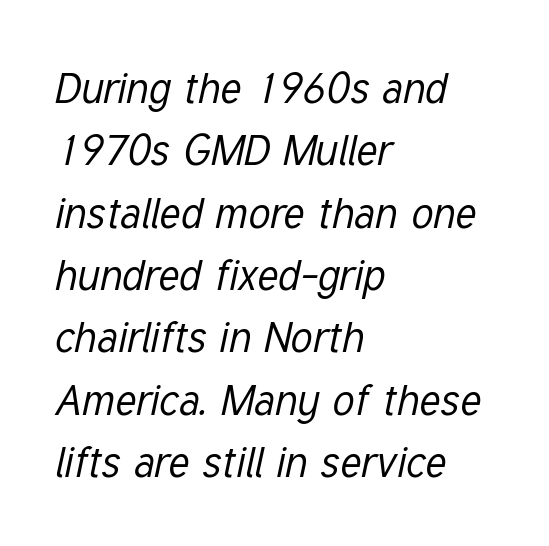
Q: Is the text bold? A: No.
Q: Is the text italic (slanted)? A: Yes, it leans right by about 12 degrees.
Q: Is the text underlined? A: No.
Q: How is the paragraph aligned? A: Left-aligned.
Q: Is the spacing between letters normal or unusually wide? A: Normal.
Q: Is the spacing between lines tight, normal or loose? A: Normal.
Q: Width (condensed, normal, or wide)? A: Condensed.
Q: Stroke contrast? A: Low.
Q: x-height? A: Medium.
Q: Monospaced? A: No.
